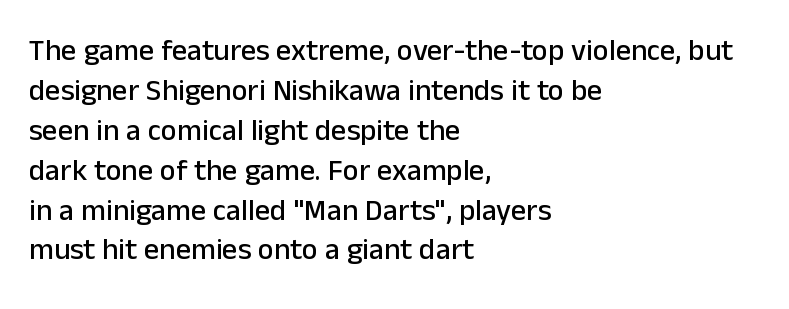
Q: Is the text italic (slanted)? A: No, it is upright.
Q: Is the typeface a serif or a sans-serif typeface? A: Sans-serif.
Q: Is the text underlined? A: No.
Q: How is the paragraph aligned? A: Left-aligned.
Q: Is the spacing between letters normal or unusually wide? A: Normal.
Q: Is the spacing between lines tight, normal or loose? A: Normal.
Q: Width (condensed, normal, or wide)? A: Normal.
Q: Stroke contrast? A: Low.
Q: x-height? A: Medium.
Q: Monospaced? A: No.
